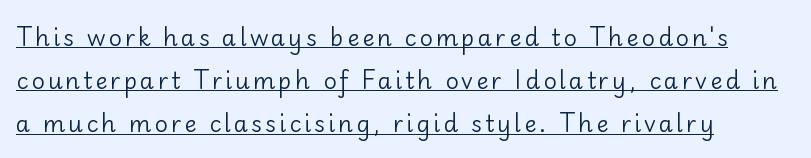
The glyphs are accompanied by a horizontal stroke just below them. The lettering holds an erect, upright posture throughout. The setting favours the left margin, as ordinary paragraphs usually do. Is the stroke heavy? The answer is a plain regular-or-lighter.
